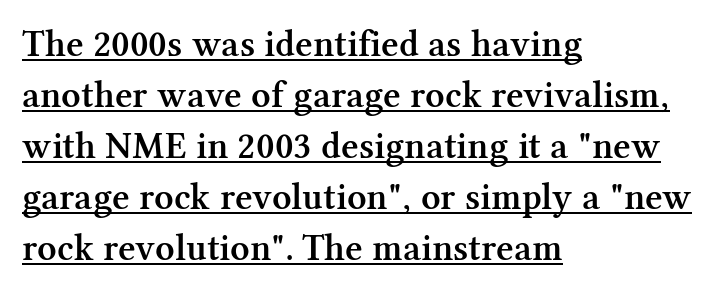
Q: Is the text bold? A: Semi-bold.
Q: Is the text italic (slanted)? A: No, it is upright.
Q: Is the typeface a serif or a sans-serif typeface? A: Serif.
Q: Is the text underlined? A: Yes.
Q: How is the paragraph aligned? A: Left-aligned.
Q: Is the spacing between letters normal or unusually wide? A: Normal.
Q: Is the spacing between lines tight, normal or loose? A: Normal.
Q: Width (condensed, normal, or wide)? A: Normal.
Q: Stroke contrast? A: Medium.
Q: x-height? A: Medium.
Q: Monospaced? A: No.
